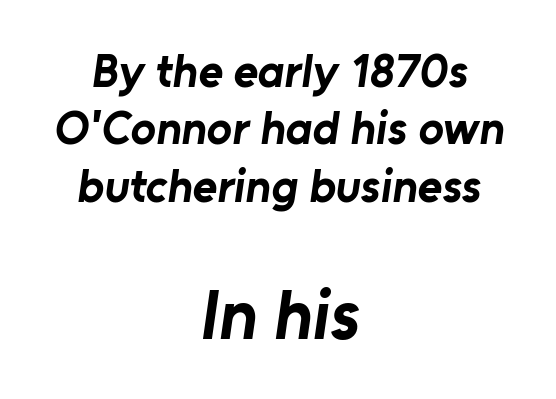
Q: Is the text bold? A: Yes.
Q: Is the typeface a serif or a sans-serif typeface? A: Sans-serif.
Q: Is the text underlined? A: No.
Q: How is the paragraph aligned? A: Centered.
Q: Is the spacing between letters normal or unusually wide? A: Normal.
Q: Which block of text is set in a larger size, the first (top) or the second (bottom)? A: The second (bottom) one.
Q: Width (condensed, normal, or wide)? A: Normal.
Q: Stroke contrast? A: Low.
Q: x-height? A: Medium.
Q: Monospaced? A: No.
